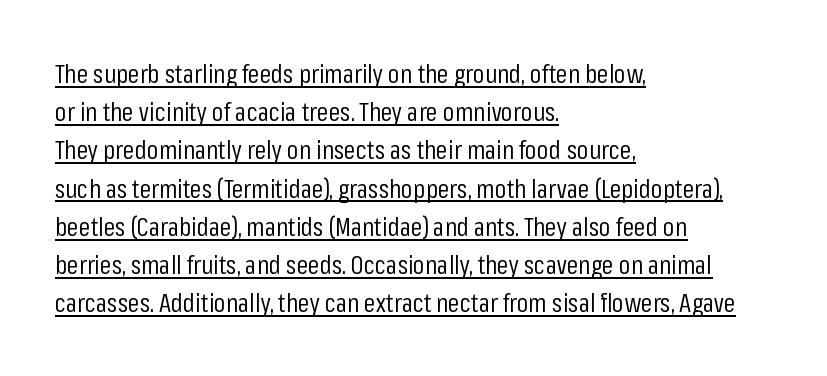
{"italic": "no", "bold": "no", "underline": "yes", "align": "left", "line_spacing": "normal", "line_spacing_ratio": 1.47, "letter_spacing": "normal", "letter_spacing_em": 0.0, "glyph_px": 26}
